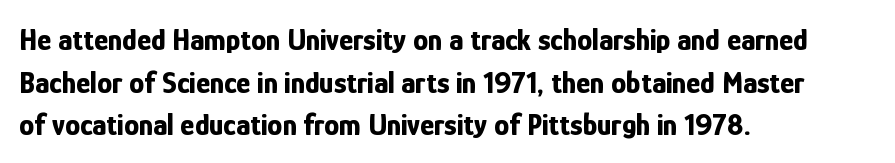
Does the type have serifs? No, each stem ends abruptly. All the whitespace from short lines collects on the right. The characters look thick and weighty, a clear bold. Think of a printed novel: that variable character pitch is what you see here. The vertical gap from one line to the next is medium.
